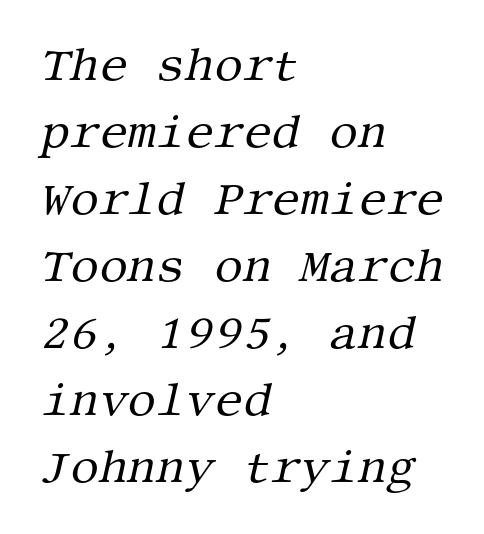
Q: Is the text bold? A: No.
Q: Is the text italic (slanted)? A: Yes, it leans right by about 13 degrees.
Q: Is the typeface a serif or a sans-serif typeface? A: Serif.
Q: Is the text underlined? A: No.
Q: How is the paragraph aligned? A: Left-aligned.
Q: Is the spacing between letters normal or unusually wide? A: Normal.
Q: Is the spacing between lines tight, normal or loose? A: Normal.
Q: Width (condensed, normal, or wide)? A: Normal.
Q: Stroke contrast? A: Medium.
Q: x-height? A: Large.
